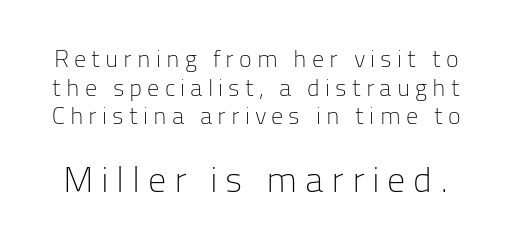
Serif or sans? Sans — the stroke terminals are bare. Characters follow at a spacing far wider than the type designer built in. Designer's note — italics off, roman on. Do the characters align in a grid? No, the font is proportional.
